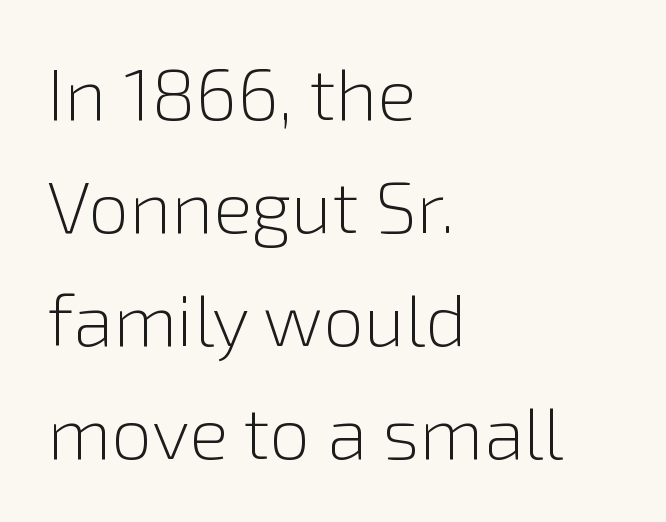
{"serif": "no", "italic": "no", "bold": "no", "weight": "light", "width": "normal", "stroke_contrast": "low", "x_height": "medium", "monospaced": "no", "underline": "no", "align": "left", "line_spacing": "normal", "line_spacing_ratio": 1.55, "letter_spacing": "normal", "letter_spacing_em": 0.0, "glyph_px": 73}
